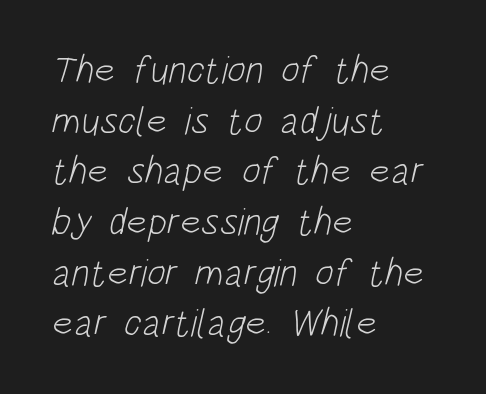
If you drew a ruler down the left edge, every line would touch it. The rendering uses a moderate line-height, typical for paragraphs. Serif or sans? Sans — the stroke terminals are bare. Descenders are the only things crossing below the line. The gaps between neighbouring characters are ordinary and unremarkable. Character widths vary here, with narrow letters taking less room than wide ones.
